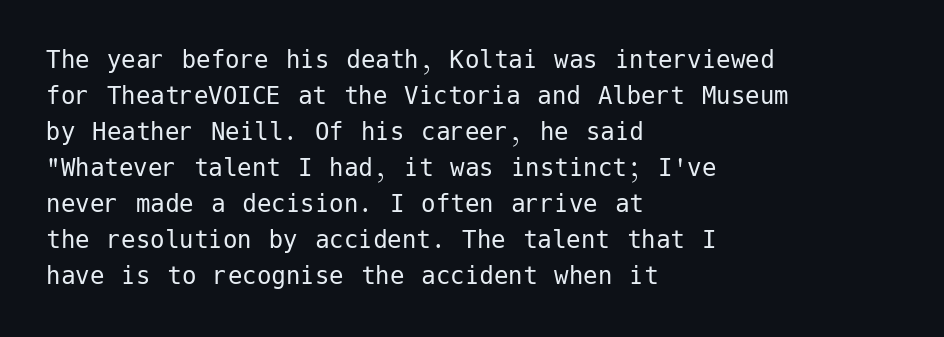
Notice how the stems are strictly vertical — no italics here. The cut favours lightness, reaching ordinary text weight at its darkest. Letter spacing: default. The typeface chosen for these lines omits serifs.
